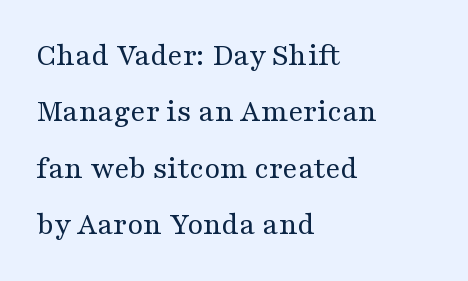
Q: Is the text bold? A: No.
Q: Is the text italic (slanted)? A: No, it is upright.
Q: Is the typeface a serif or a sans-serif typeface? A: Serif.
Q: Is the text underlined? A: No.
Q: How is the paragraph aligned? A: Left-aligned.
Q: Is the spacing between letters normal or unusually wide? A: Normal.
Q: Width (condensed, normal, or wide)? A: Wide.
Q: Stroke contrast? A: Medium.
Q: x-height? A: Medium.
Q: Monospaced? A: No.
